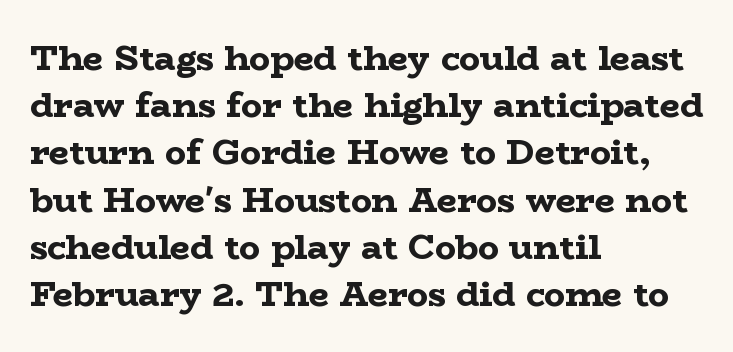
{"serif": "yes", "italic": "no", "bold": "yes", "weight": "bold", "width": "wide", "stroke_contrast": "low", "x_height": "medium", "monospaced": "no", "underline": "no", "align": "left", "line_spacing": "normal", "line_spacing_ratio": 1.35, "letter_spacing": "normal", "letter_spacing_em": 0.0, "glyph_px": 35}
